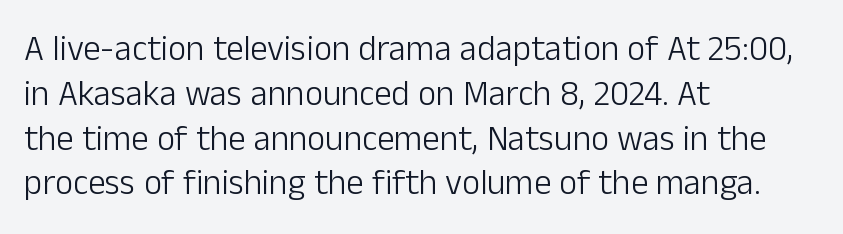
Q: Is the text bold? A: No.
Q: Is the text italic (slanted)? A: No, it is upright.
Q: Is the typeface a serif or a sans-serif typeface? A: Sans-serif.
Q: Is the text underlined? A: No.
Q: How is the paragraph aligned? A: Left-aligned.
Q: Is the spacing between letters normal or unusually wide? A: Normal.
Q: Is the spacing between lines tight, normal or loose? A: Normal.
Q: Width (condensed, normal, or wide)? A: Normal.
Q: Stroke contrast? A: Low.
Q: x-height? A: Medium.
Q: Monospaced? A: No.
